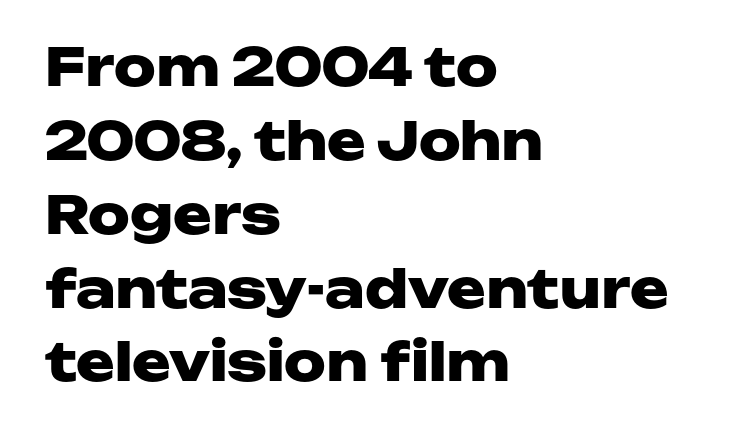
Descenders are the only things crossing below the line. These lines are rendered in a variable-pitch font. This sample keeps an unexceptional amount of space between lines. What stands out about the letter spacing? Nothing — it is the standard amount.
